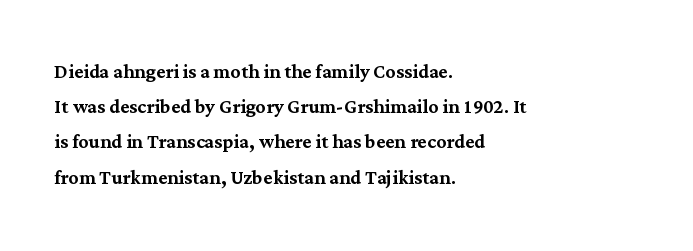
Q: Is the text italic (slanted)? A: No, it is upright.
Q: Is the text underlined? A: No.
Q: How is the paragraph aligned? A: Left-aligned.
Q: Is the spacing between letters normal or unusually wide? A: Normal.
Q: Is the spacing between lines tight, normal or loose? A: Normal.
